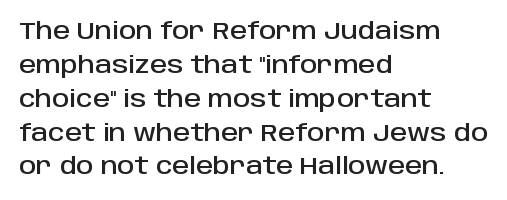
Q: Is the text italic (slanted)? A: No, it is upright.
Q: Is the text underlined? A: No.
Q: How is the paragraph aligned? A: Left-aligned.
Q: Is the spacing between letters normal or unusually wide? A: Normal.
Q: Is the spacing between lines tight, normal or loose? A: Normal.
